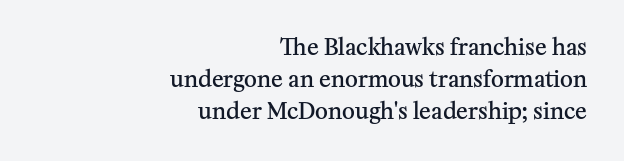
The image shows 22 px text type, upright; set right-aligned, normal line spacing (1.45x), normal letter spacing, not underlined.
